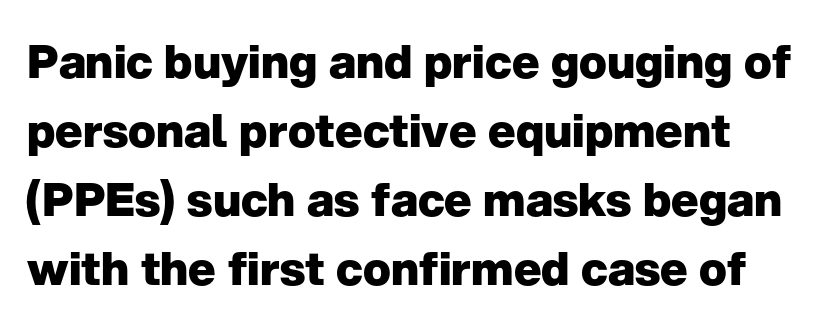
{"serif": "no", "italic": "no", "bold": "yes", "weight": "heavy", "width": "normal", "stroke_contrast": "low", "x_height": "medium", "monospaced": "no", "underline": "no", "line_spacing": "normal", "line_spacing_ratio": 1.5, "letter_spacing": "normal", "letter_spacing_em": 0.0, "glyph_px": 46}
